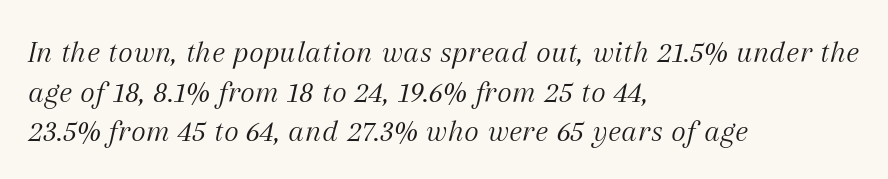
{"serif": "yes", "italic": "yes", "lean": "right", "slant_degrees": 12, "bold": "no", "weight": "light", "width": "normal", "stroke_contrast": "medium", "x_height": "medium", "monospaced": "no", "underline": "no", "align": "left", "line_spacing_ratio": 1.24, "letter_spacing": "normal", "letter_spacing_em": 0.0, "glyph_px": 32}
